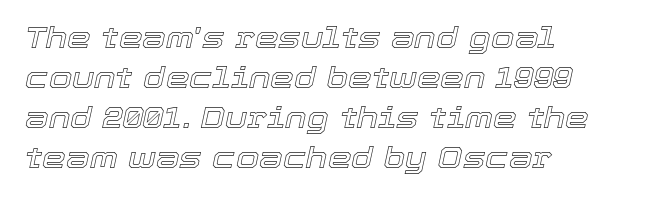
Q: Is the text italic (slanted)? A: Yes, it leans right by about 12 degrees.
Q: Is the text underlined? A: No.
Q: How is the paragraph aligned? A: Left-aligned.
Q: Is the spacing between letters normal or unusually wide? A: Normal.
Q: Is the spacing between lines tight, normal or loose? A: Normal.
Q: Width (condensed, normal, or wide)? A: Normal.
Q: x-height? A: Medium.
Q: Monospaced? A: No.
